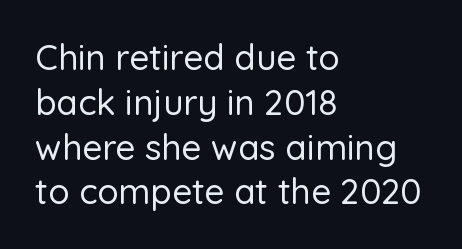
{"serif": "no", "italic": "no", "width": "normal", "stroke_contrast": "low", "x_height": "medium", "monospaced": "no", "underline": "no", "align": "left", "line_spacing": "normal", "line_spacing_ratio": 1.28, "letter_spacing": "normal", "letter_spacing_em": 0.0, "glyph_px": 35}
